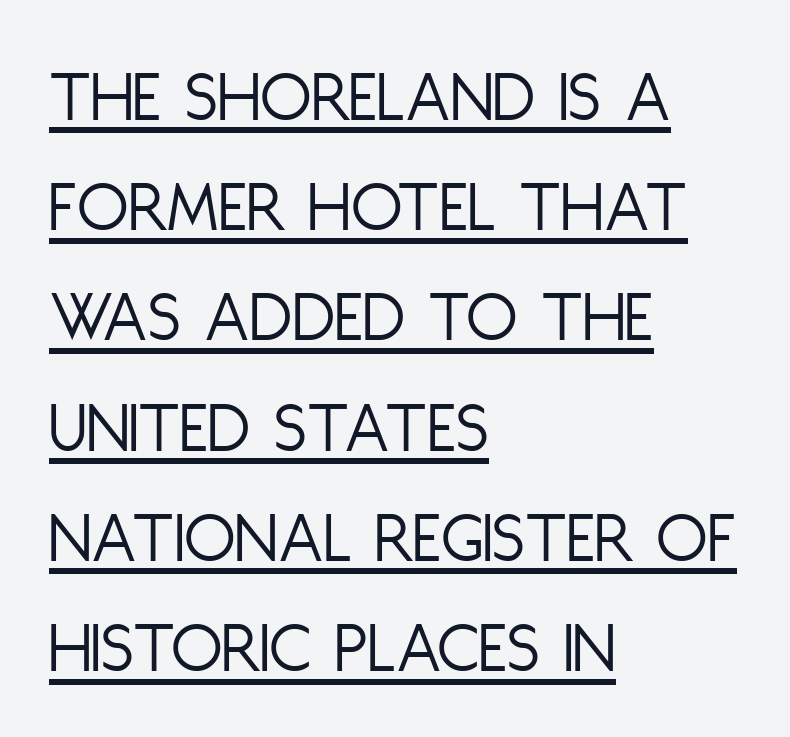
Think standard paragraph weight, or any step lighter than that. Left-aligned paragraph, ragged on the right. These lines are composed in type without serifs. Think of a printed novel: that variable character pitch is what you see here. If you measured baseline to baseline, you'd find a middling distance. Caption: standard tracking, unaltered.
